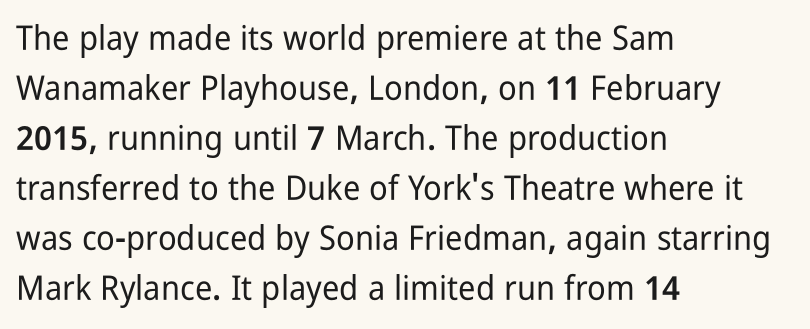
The image shows 34 px condensed sans-serif type, upright; set left-aligned, normal line spacing (1.47x), normal letter spacing, not underlined; low stroke contrast and a medium x-height.
